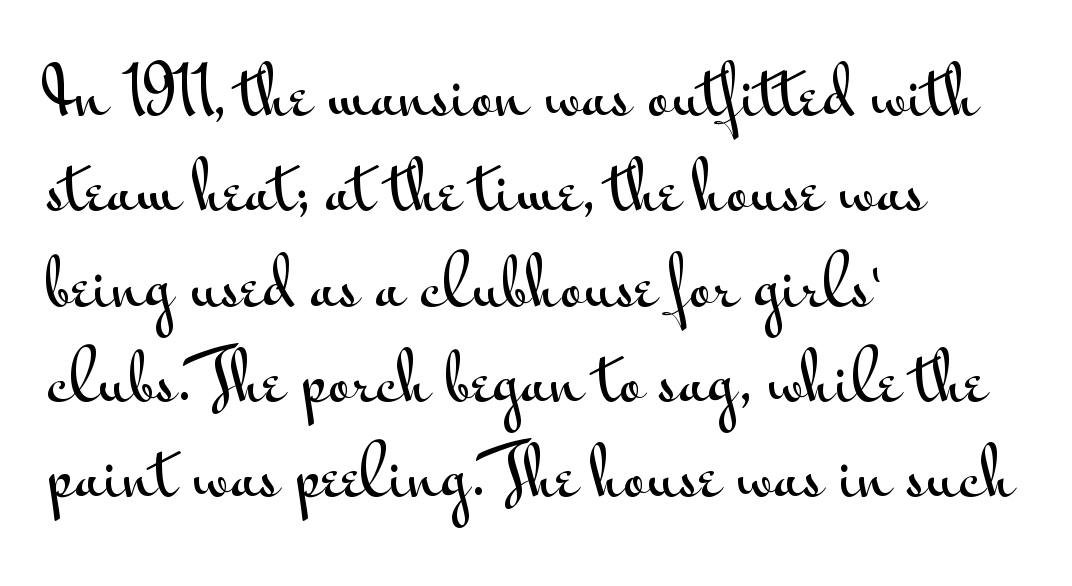
{"serif": "no", "width": "wide", "stroke_contrast": "medium", "x_height": "small", "monospaced": "no", "underline": "no", "align": "left", "line_spacing": "normal", "line_spacing_ratio": 1.49, "letter_spacing": "normal", "letter_spacing_em": 0.0, "glyph_px": 64}
